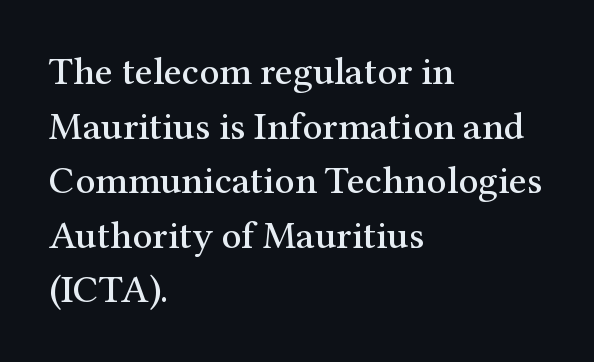
The image shows 39 px serif type, upright; set left-aligned, normal line spacing (1.4x), normal letter spacing, not underlined; medium stroke contrast and a medium x-height.
